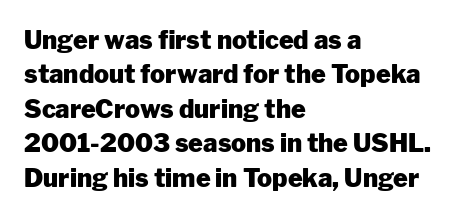
Plain, unruled lines of type. Italic: no, the glyphs are upright roman. The face used here has the dense, thick strokes of a bold. Compared with typical paragraphs, the rows here are spaced about the same. The paragraph has a hard left edge and a soft right edge. Here the glyphs are tracked normally, forming tight word shapes.
